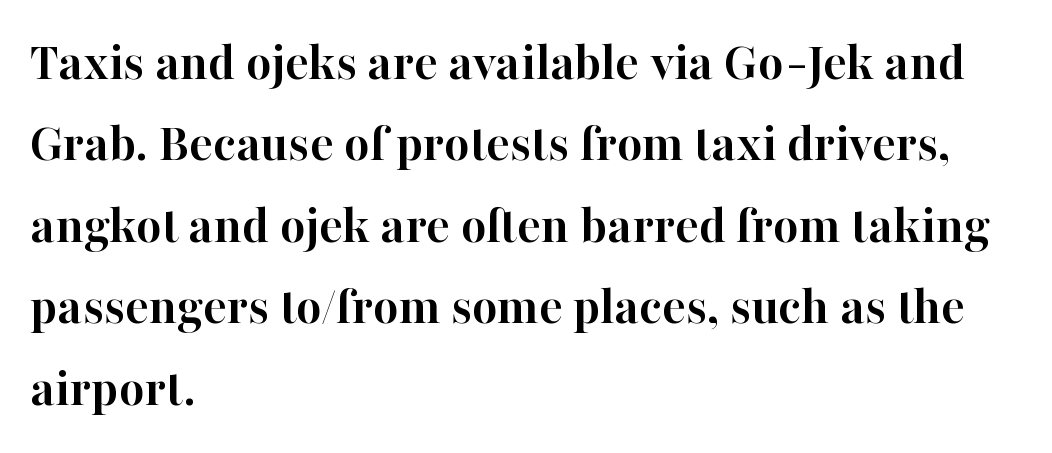
{"serif": "yes", "italic": "no", "bold": "yes", "weight": "semibold", "width": "normal", "stroke_contrast": "high", "x_height": "medium", "monospaced": "no", "underline": "no", "align": "left", "line_spacing": "normal", "line_spacing_ratio": 1.48, "letter_spacing": "normal", "letter_spacing_em": 0.0, "glyph_px": 55}
